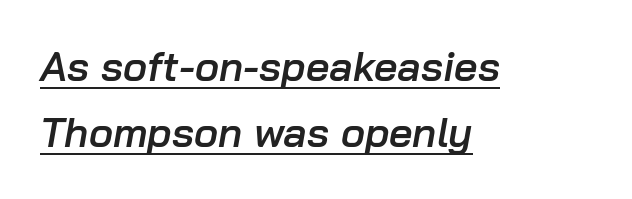
{"italic": "yes", "lean": "right", "slant_degrees": 10, "bold": "semi", "weight": "semibold", "width": "normal", "stroke_contrast": "low", "x_height": "medium", "monospaced": "no", "underline": "yes", "align": "left", "line_spacing": "normal", "line_spacing_ratio": 1.62, "letter_spacing": "normal", "letter_spacing_em": 0.0, "glyph_px": 41}
